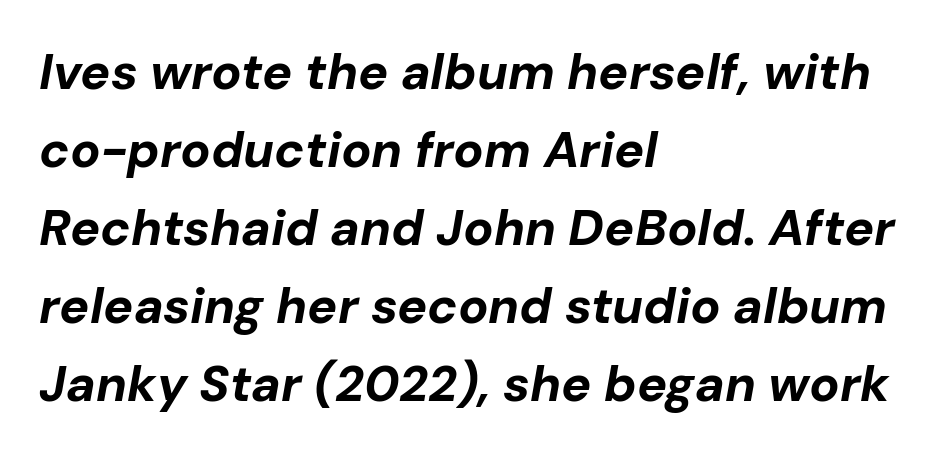
The image shows 50 px bold type, italic (leaning right); set left-aligned, normal line spacing (1.56x), normal letter spacing, not underlined; low stroke contrast and a medium x-height.
